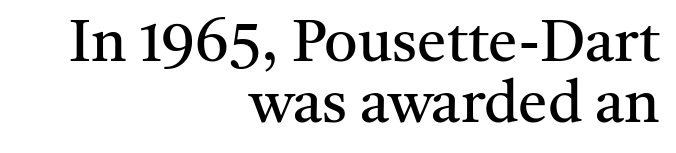
If you drew a line through each stem, it would be perfectly vertical. Notice how the passage keeps a crisp vertical edge on the right only. Letterform terminals end in serifs throughout the passage. A typesetter would call this leading minimal, almost set solid. The space beneath each line is pristine and unruled. Compared with typical body copy, the letter spacing here is the same.
